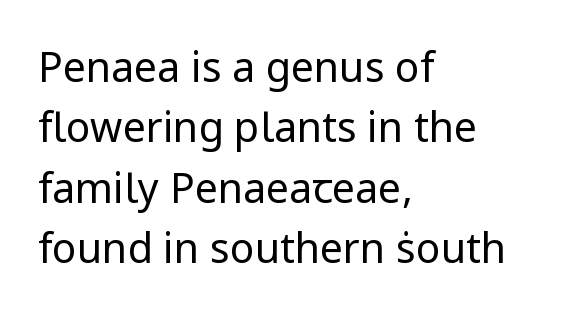
{"serif": "no", "italic": "no", "bold": "no", "weight": "regular", "width": "normal", "stroke_contrast": "low", "x_height": "medium", "monospaced": "no", "underline": "no", "align": "left", "line_spacing": "normal", "line_spacing_ratio": 1.47, "letter_spacing": "normal", "letter_spacing_em": 0.0, "glyph_px": 41}
